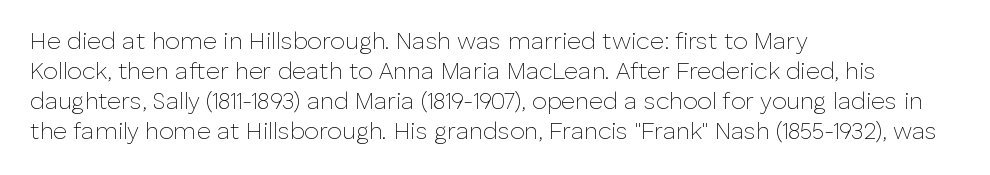
{"italic": "no", "bold": "no", "underline": "no", "align": "left", "line_spacing": "normal", "line_spacing_ratio": 1.25, "letter_spacing": "normal", "letter_spacing_em": 0.0, "glyph_px": 24}
